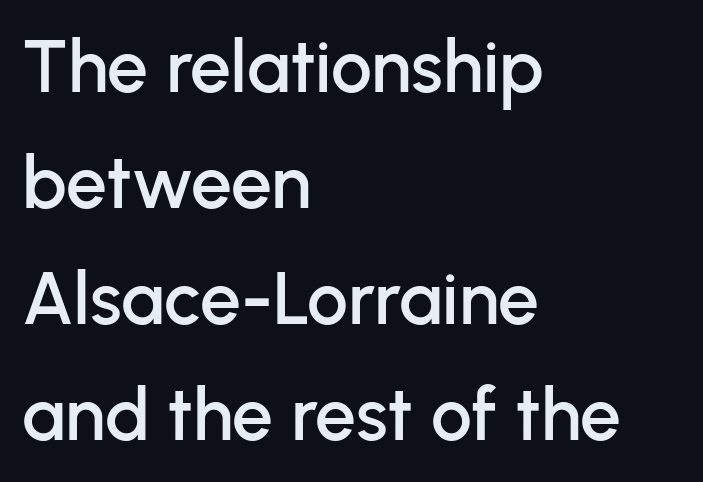
{"serif": "no", "italic": "no", "width": "normal", "stroke_contrast": "low", "x_height": "medium", "monospaced": "no", "underline": "no", "align": "left", "line_spacing": "normal", "line_spacing_ratio": 1.59, "letter_spacing": "normal", "letter_spacing_em": 0.0, "glyph_px": 73}
